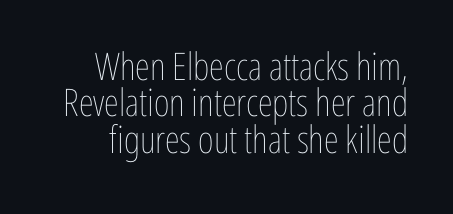
Q: Is the text bold? A: No.
Q: Is the text italic (slanted)? A: No, it is upright.
Q: Is the text underlined? A: No.
Q: Is the spacing between letters normal or unusually wide? A: Normal.
Q: Is the spacing between lines tight, normal or loose? A: Tight.
Q: Width (condensed, normal, or wide)? A: Condensed.
Q: Stroke contrast? A: Low.
Q: x-height? A: Medium.
Q: Monospaced? A: No.
